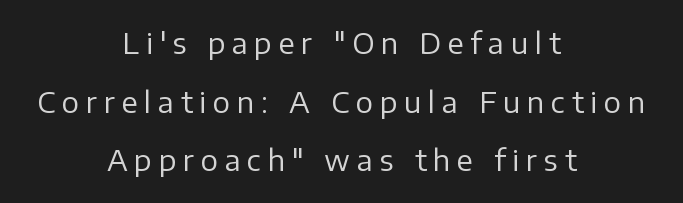
Every row of glyphs is offset so its center matches the block's center. There is plenty of visible air inserted between adjacent glyphs. Think of a printed novel: that variable character pitch is what you see here. Check under the words: just untouched page. Widely set lines give the paragraph a tall, airy silhouette. The font's upright variant was chosen for this text.
